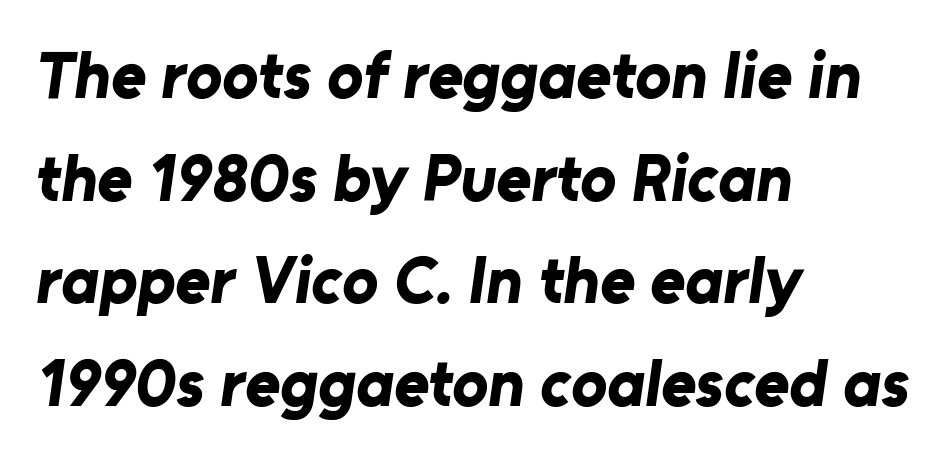
{"serif": "no", "bold": "yes", "weight": "bold", "width": "normal", "stroke_contrast": "low", "x_height": "medium", "monospaced": "no", "underline": "no", "align": "left", "line_spacing": "normal", "line_spacing_ratio": 1.53, "letter_spacing": "normal", "letter_spacing_em": 0.0, "glyph_px": 67}
